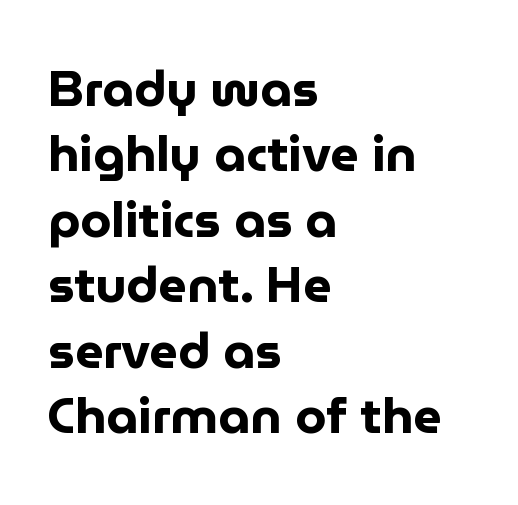
The image shows 50 px bold sans-serif type, upright; set left-aligned, normal line spacing (1.31x), normal letter spacing, not underlined; low stroke contrast and a medium x-height.
